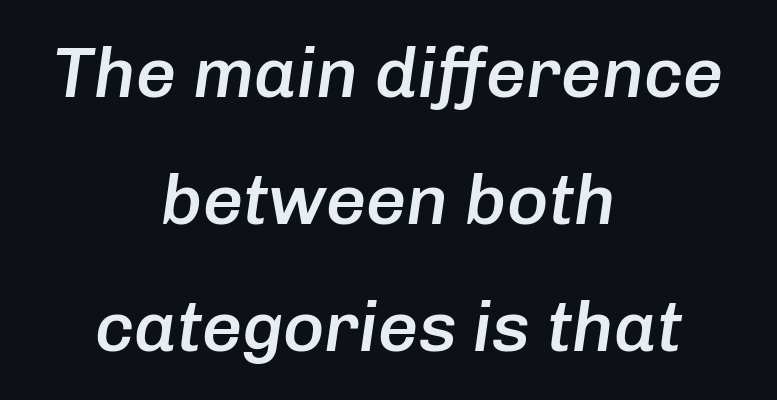
Between one letter and the next there's only the usual sliver of space. A clean baseline with only descenders dipping below it. Heft: intermediate — a semibold. The passage is arranged like a title page — every line centered. Observe the lean: these are italic letterforms. Proportional: the letters do not fall into vertical columns.
